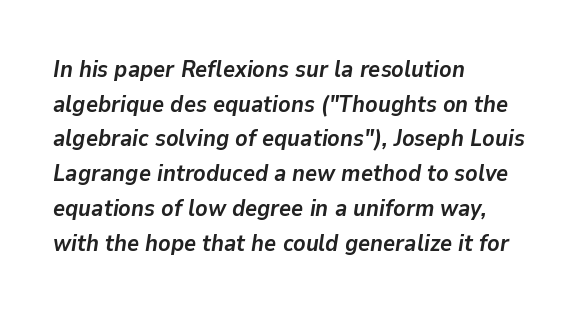
Heavy-handed strokes throughout: this text is bold. Caption: standard tracking, unaltered. Quick note: interline space is typical. Does the copy run flush right? No — it runs flush left.
